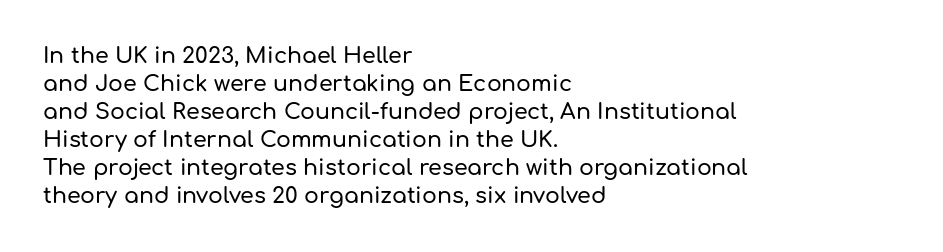
In terms of leading, this rendering sits right in the middle. Do the letters lean? They stand straight. These lines stack with their left ends in a neat column. The zone under the glyphs is completely vacant. The letters sit at their default tracking, neither squeezed nor spread.
